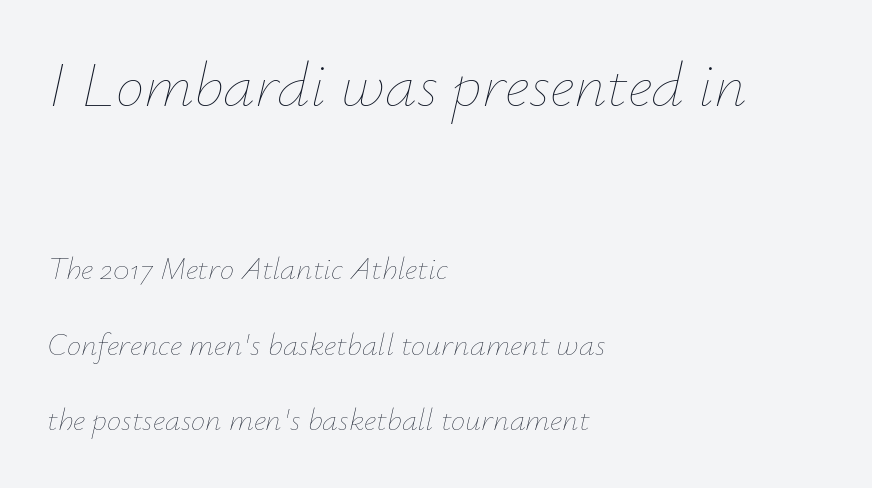
Q: Is the text bold? A: No.
Q: Is the text italic (slanted)? A: Yes, it leans right by about 12 degrees.
Q: Is the text underlined? A: No.
Q: How is the paragraph aligned? A: Left-aligned.
Q: Is the spacing between letters normal or unusually wide? A: Normal.
Q: Is the spacing between lines tight, normal or loose? A: Loose.
Q: Which block of text is set in a larger size, the first (top) or the second (bottom)? A: The first (top) one.
Q: Width (condensed, normal, or wide)? A: Normal.
Q: Stroke contrast? A: Low.
Q: x-height? A: Small.
Q: Monospaced? A: No.
